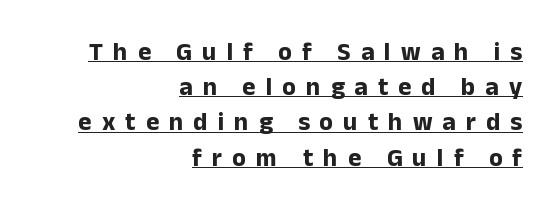
The space between consecutive lines is moderate. The lines in this sample share a right terminus and differ only in where they begin. The sample's only ornament is a line tracing under the words. How heavy is the stroke? Heavy — this is a bold. Tracking here is generous; glyphs stand well apart from one another. The font's upright variant was chosen for this text.
